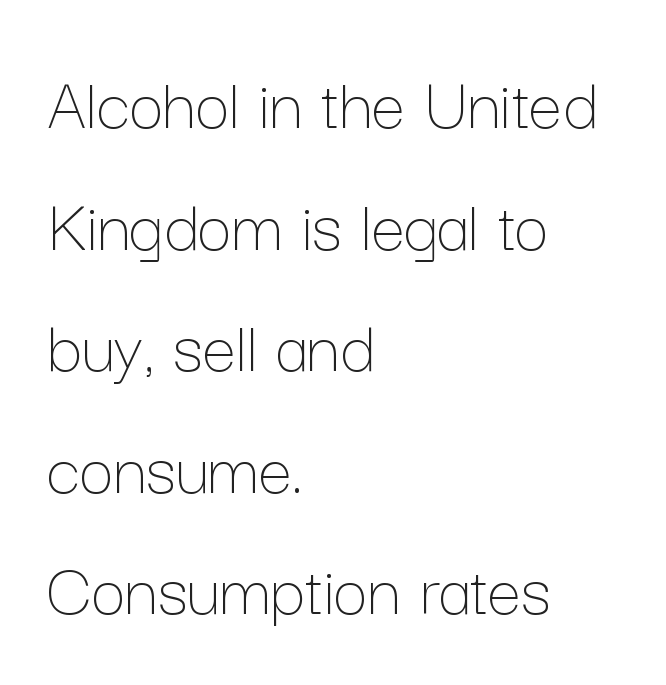
Think standard paragraph weight, or any step lighter than that. The axis of the letterforms is exactly vertical. Unmarked baselines from the first word to the last. Is this a fixed-width face? No — the glyphs have proportional, varying widths. This rendering leaves character spacing at its baseline value.
